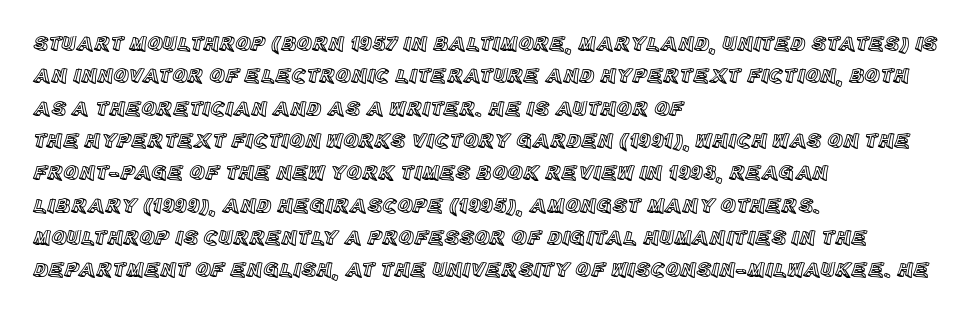
The image shows 21 px text type; set left-aligned, normal line spacing (1.54x), normal letter spacing, not underlined.
